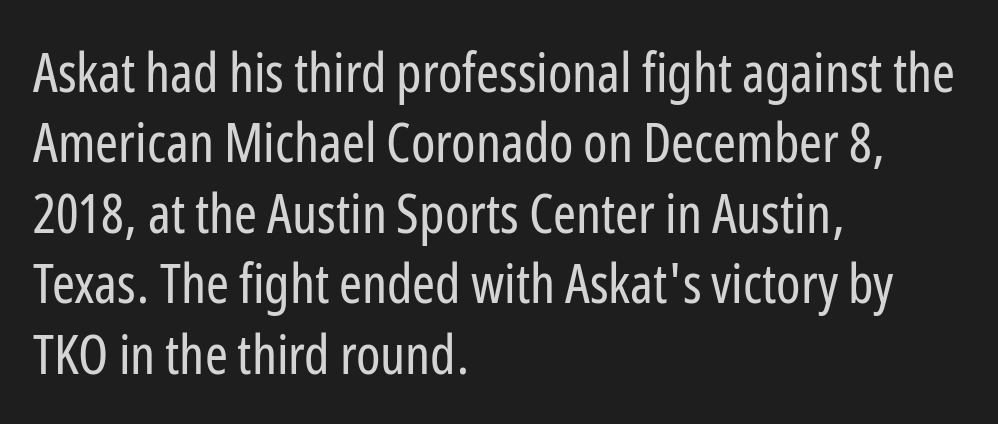
The letterforms sit shoulder to shoulder at normal distance. Vertical spacing — default. The baseline area is clear. These lines are rendered in a variable-pitch font. Ordinary non-slanted type is in use. Weight: regular or lighter.
